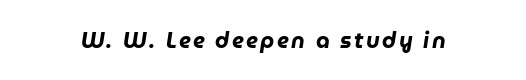
The image shows 22 px bold type, italic (leaning right); set not underlined.
